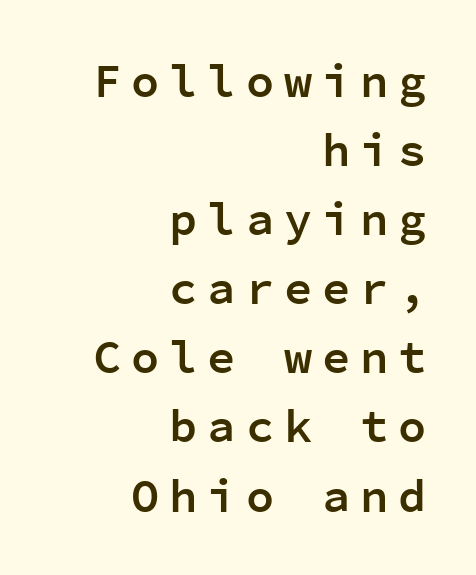
The image shows 47 px semibold sans-serif type, upright, monospaced; set right-aligned, normal line spacing (1.47x), unusually wide letter spacing (+0.21 em), not underlined; low stroke contrast and a medium x-height.
